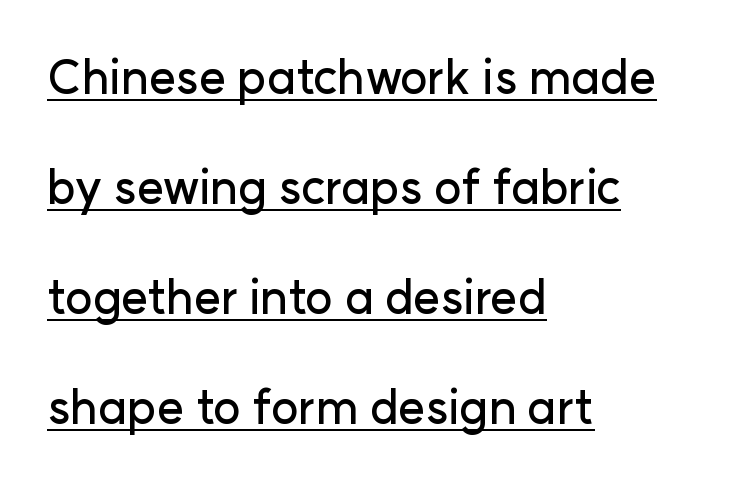
{"serif": "no", "italic": "no", "width": "normal", "stroke_contrast": "low", "x_height": "medium", "monospaced": "no", "underline": "yes", "align": "left", "line_spacing": "loose", "line_spacing_ratio": 2.34, "letter_spacing": "normal", "letter_spacing_em": 0.0, "glyph_px": 47}
